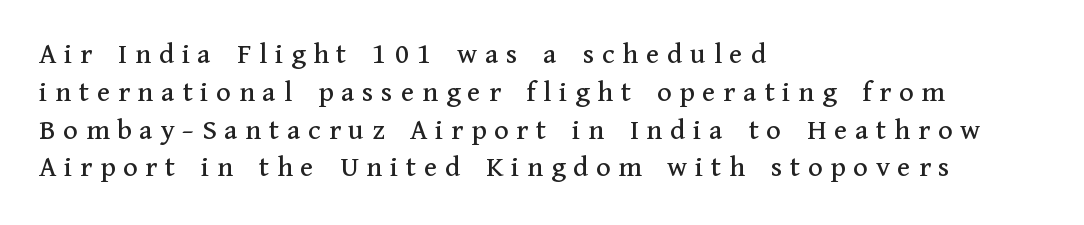
The letters are spread apart with noticeably loose tracking. A bare baseline throughout the passage. Designer's note — italics off, roman on. A typesetter would call this leading conventional body-copy spacing.
